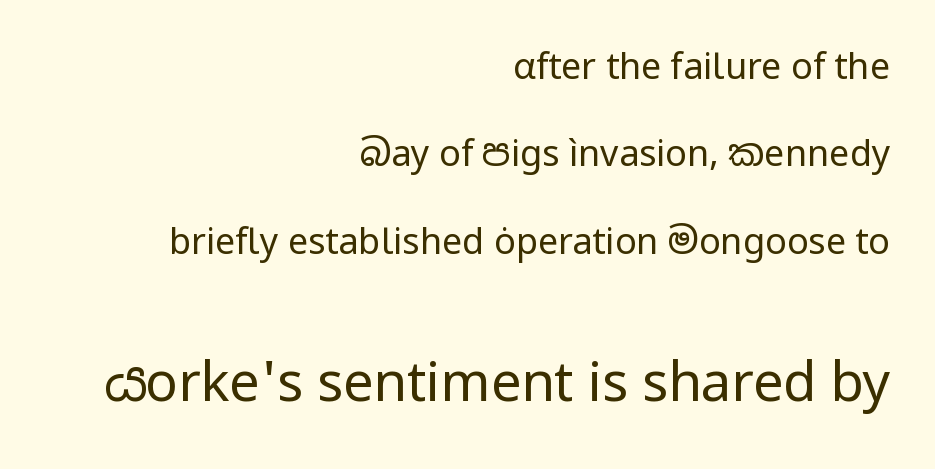
The image shows 54 px regular-weight sans-serif type, upright; set right-aligned, loose line spacing (2.43x), normal letter spacing, not underlined; the second (bottom) block is 1.5x larger; low stroke contrast and a medium x-height.
